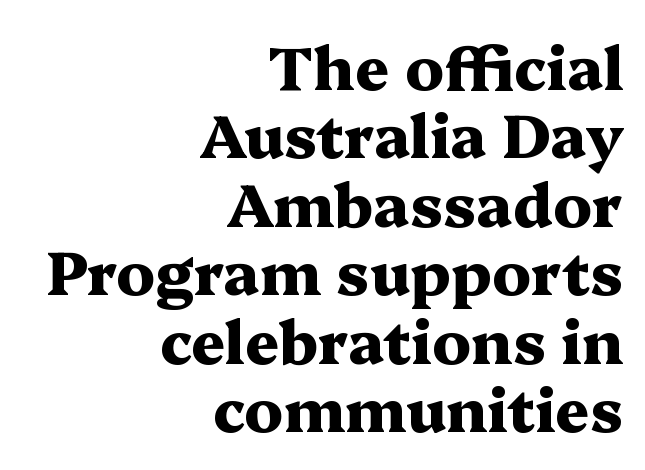
The leading is snug, giving the passage a crowded texture. These lines are rendered in a variable-pitch font. The typesetter chose a ragged-left arrangement here. These lines are composed in type with serifs.
